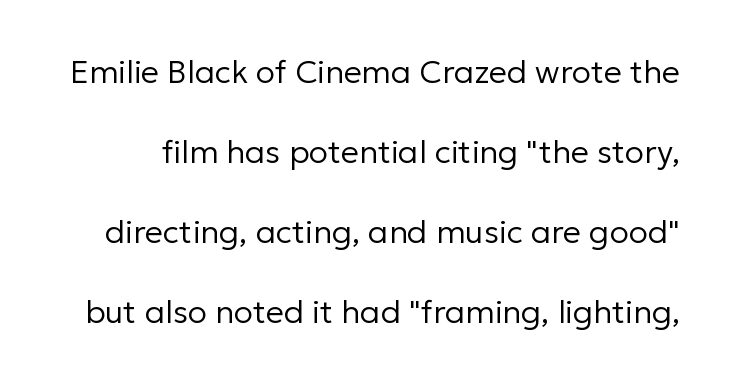
The image shows 32 px regular-weight sans-serif type, upright; set loose line spacing (2.5x), normal letter spacing, not underlined; low stroke contrast and a medium x-height.
